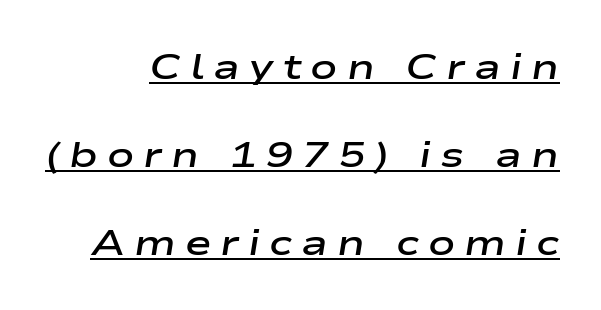
Q: Is the text bold? A: Semi-bold.
Q: Is the text italic (slanted)? A: Yes, it leans right by about 9 degrees.
Q: Is the text underlined? A: Yes.
Q: How is the paragraph aligned? A: Right-aligned.
Q: Is the spacing between letters normal or unusually wide? A: Unusually wide.
Q: Is the spacing between lines tight, normal or loose? A: Loose.
Q: Width (condensed, normal, or wide)? A: Wide.
Q: Stroke contrast? A: Low.
Q: x-height? A: Medium.
Q: Monospaced? A: No.
